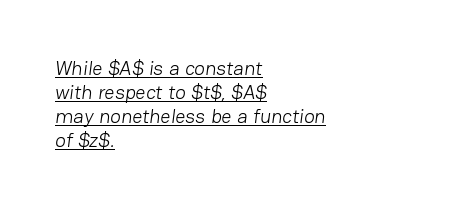
Q: Is the text bold? A: No.
Q: Is the text underlined? A: Yes.
Q: How is the paragraph aligned? A: Left-aligned.
Q: Is the spacing between letters normal or unusually wide? A: Normal.
